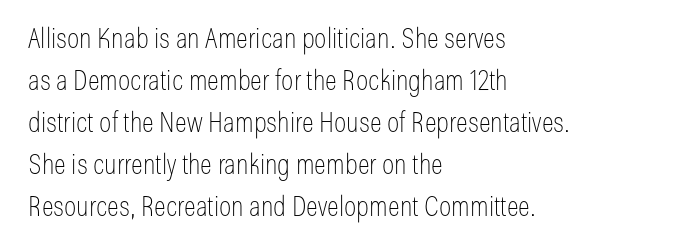
{"serif": "no", "italic": "no", "bold": "no", "weight": "thin", "width": "condensed", "stroke_contrast": "low", "x_height": "medium", "monospaced": "no", "underline": "no", "align": "left", "line_spacing": "normal", "line_spacing_ratio": 1.5, "letter_spacing": "normal", "letter_spacing_em": 0.0, "glyph_px": 28}
